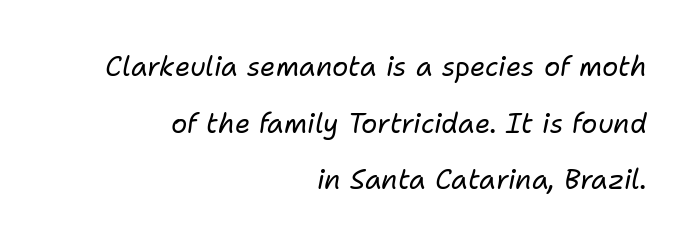
This rendering leaves character spacing at its baseline value. Descender tails drop into unmarked territory. This sample trades compactness for vertical openness between lines. The characters are drawn with everyday or finer stroke widths. Compared with a flush-left layout, this one pins lines to the opposite, right side.
